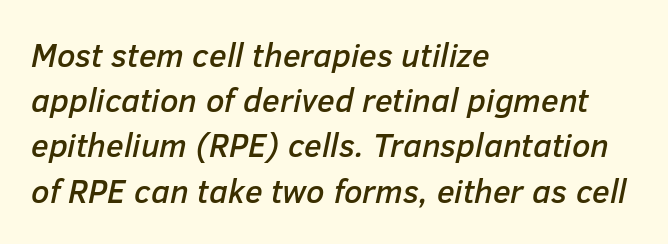
{"italic": "yes", "lean": "right", "slant_degrees": 12, "width": "normal", "stroke_contrast": "low", "x_height": "medium", "monospaced": "no", "underline": "no", "align": "left", "line_spacing": "normal", "line_spacing_ratio": 1.37, "letter_spacing": "normal", "letter_spacing_em": 0.0, "glyph_px": 33}
